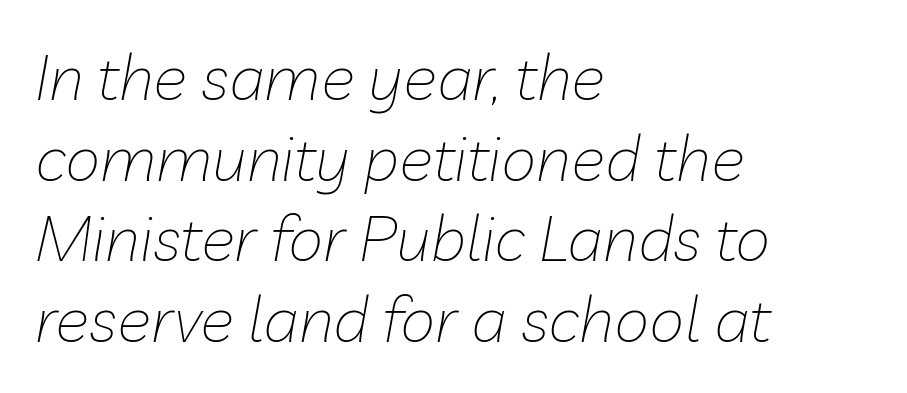
Q: Is the text bold? A: No.
Q: Is the text italic (slanted)? A: Yes, it leans right by about 10 degrees.
Q: Is the text underlined? A: No.
Q: How is the paragraph aligned? A: Left-aligned.
Q: Is the spacing between letters normal or unusually wide? A: Normal.
Q: Is the spacing between lines tight, normal or loose? A: Normal.
Q: Width (condensed, normal, or wide)? A: Normal.
Q: Stroke contrast? A: Low.
Q: x-height? A: Medium.
Q: Monospaced? A: No.
